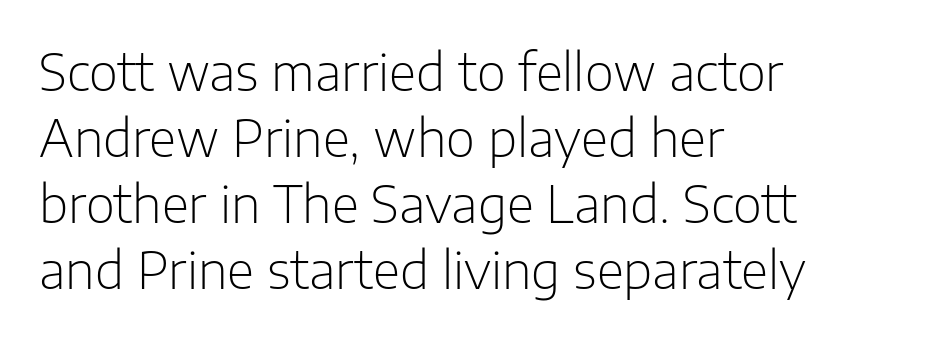
Q: Is the text bold? A: No.
Q: Is the text italic (slanted)? A: No, it is upright.
Q: Is the typeface a serif or a sans-serif typeface? A: Sans-serif.
Q: Is the text underlined? A: No.
Q: How is the paragraph aligned? A: Left-aligned.
Q: Is the spacing between letters normal or unusually wide? A: Normal.
Q: Is the spacing between lines tight, normal or loose? A: Normal.
Q: Width (condensed, normal, or wide)? A: Normal.
Q: Stroke contrast? A: Low.
Q: x-height? A: Medium.
Q: Monospaced? A: No.
